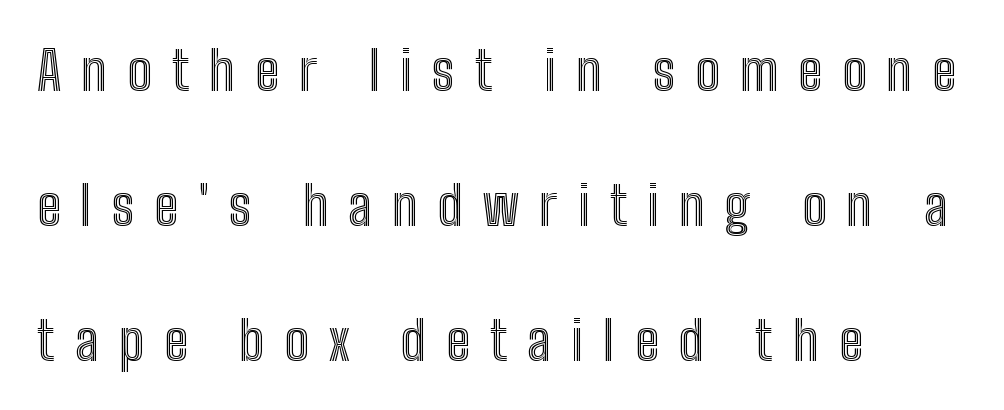
Q: Is the text italic (slanted)? A: No, it is upright.
Q: Is the text underlined? A: No.
Q: How is the paragraph aligned? A: Left-aligned.
Q: Is the spacing between letters normal or unusually wide? A: Unusually wide.
Q: Is the spacing between lines tight, normal or loose? A: Loose.
Q: Width (condensed, normal, or wide)? A: Condensed.
Q: x-height? A: Medium.
Q: Monospaced? A: No.
